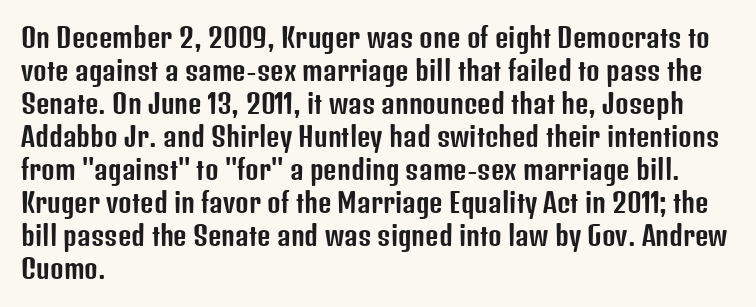
Q: Is the text italic (slanted)? A: No, it is upright.
Q: Is the text underlined? A: No.
Q: How is the paragraph aligned? A: Left-aligned.
Q: Is the spacing between letters normal or unusually wide? A: Normal.
Q: Is the spacing between lines tight, normal or loose? A: Normal.
